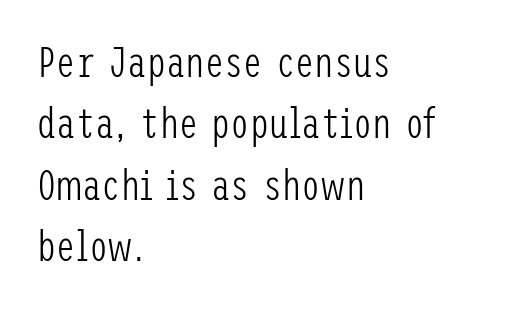
Each stroke keeps to a modest, everyday thickness or less. The passage shown has conventional tracking throughout. To sum up the face: it is a sans, with no serifs. Any mark beneath the type? The region is blank. Honestly, the row spacing looks completely unremarkable.
